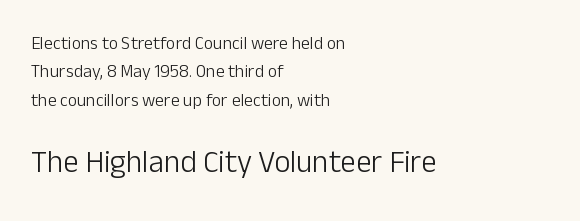
Q: Is the text bold? A: No.
Q: Is the text italic (slanted)? A: No, it is upright.
Q: Is the typeface a serif or a sans-serif typeface? A: Sans-serif.
Q: Is the text underlined? A: No.
Q: How is the paragraph aligned? A: Left-aligned.
Q: Is the spacing between letters normal or unusually wide? A: Normal.
Q: Is the spacing between lines tight, normal or loose? A: Normal.
Q: Which block of text is set in a larger size, the first (top) or the second (bottom)? A: The second (bottom) one.
Q: Width (condensed, normal, or wide)? A: Normal.
Q: Stroke contrast? A: Low.
Q: x-height? A: Medium.
Q: Monospaced? A: No.
